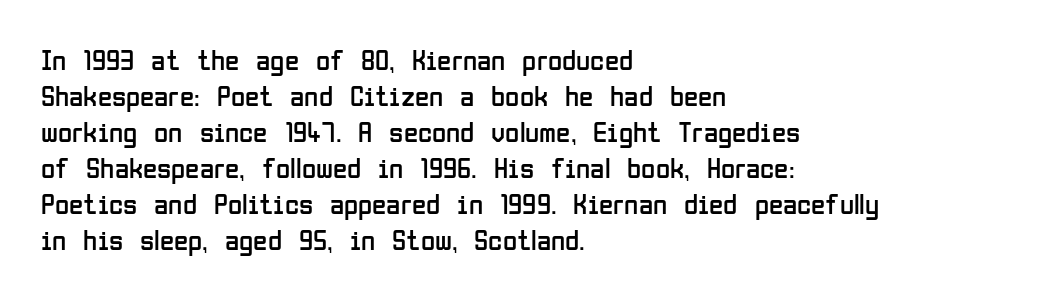
The image shows 29 px regular-weight, condensed sans-serif type, upright; set left-aligned, line spacing 1.24x, normal letter spacing, not underlined; low stroke contrast and a medium x-height.
